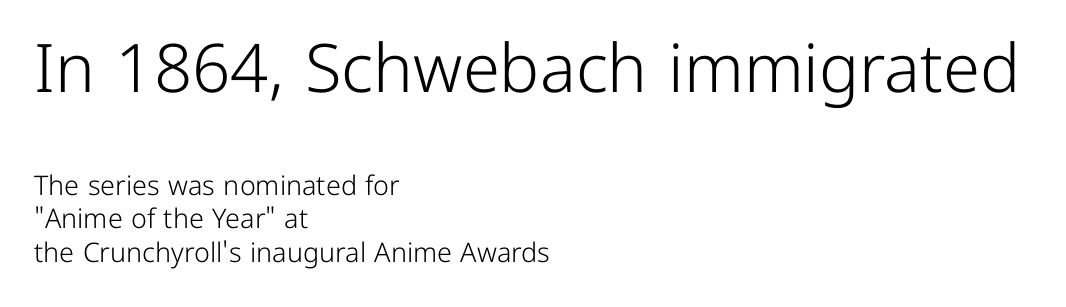
Q: Is the text bold? A: No.
Q: Is the text italic (slanted)? A: No, it is upright.
Q: Is the typeface a serif or a sans-serif typeface? A: Sans-serif.
Q: Is the text underlined? A: No.
Q: How is the paragraph aligned? A: Left-aligned.
Q: Is the spacing between letters normal or unusually wide? A: Normal.
Q: Which block of text is set in a larger size, the first (top) or the second (bottom)? A: The first (top) one.
Q: Width (condensed, normal, or wide)? A: Normal.
Q: Stroke contrast? A: Low.
Q: x-height? A: Medium.
Q: Monospaced? A: No.
